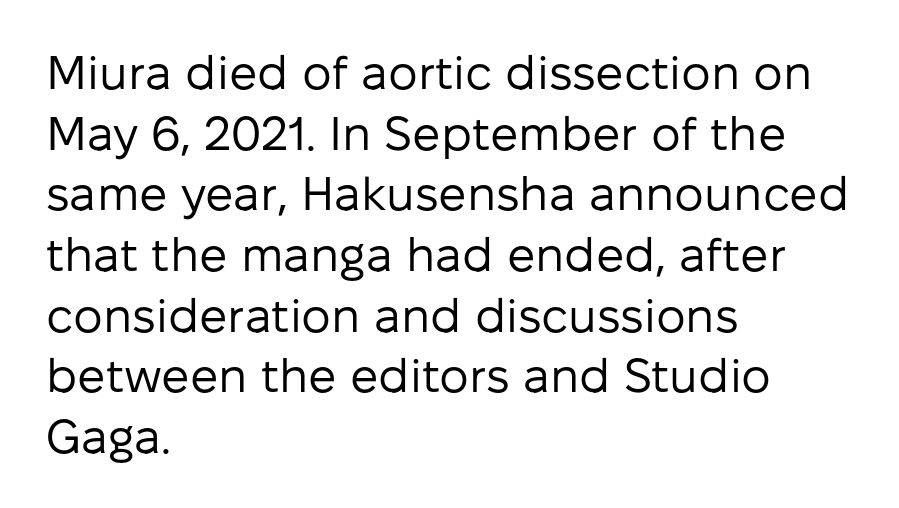
A normal amount of white space separates one row of letters from the next. Observe the ordinary spacing: letters are neighbours, not strangers. The weight would be labelled regular, book, light, or lighter still. These lines are rendered in a variable-pitch font. What kind of face is this? One without serifs — a sans. The rendering anchors every line to the left-hand side.
